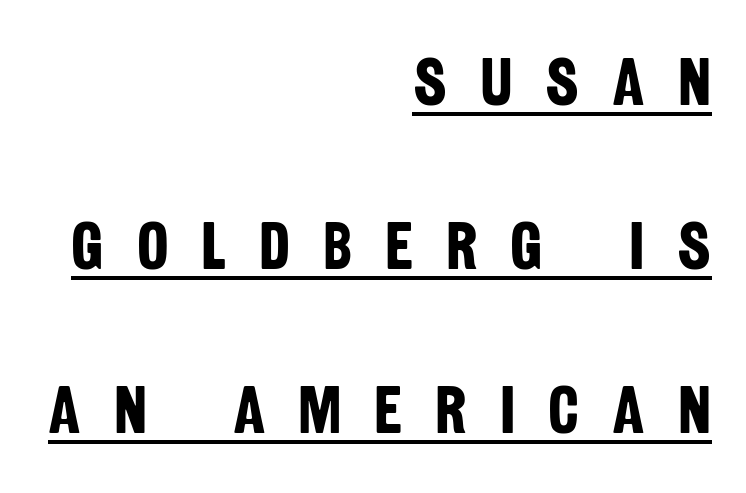
Horizontal alignment here is rightward, an uncommon choice for prose. Underline: present. The characters display no serif detailing; their extremities are plain. The tracking jumps out immediately: characters are airy and widely separated. Summary of vertical rhythm: relaxed, with wide interline spacing.
